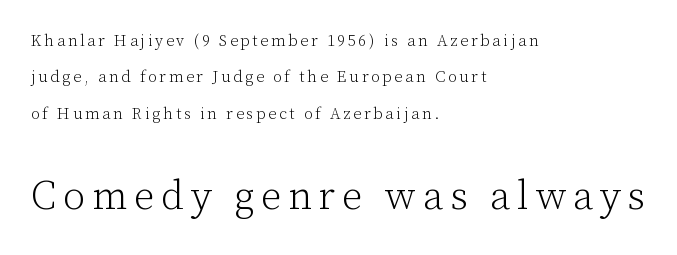
Q: Is the text bold? A: No.
Q: Is the text italic (slanted)? A: No, it is upright.
Q: Is the typeface a serif or a sans-serif typeface? A: Serif.
Q: Is the text underlined? A: No.
Q: How is the paragraph aligned? A: Left-aligned.
Q: Is the spacing between lines tight, normal or loose? A: Loose.
Q: Which block of text is set in a larger size, the first (top) or the second (bottom)? A: The second (bottom) one.
Q: Width (condensed, normal, or wide)? A: Normal.
Q: Stroke contrast? A: Low.
Q: x-height? A: Medium.
Q: Monospaced? A: No.
